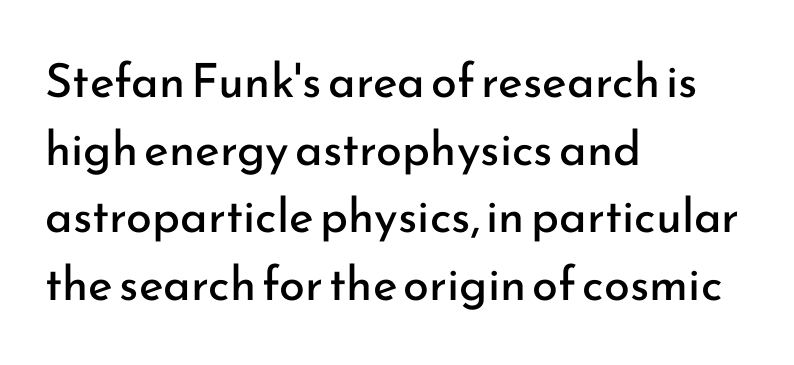
The image shows 47 px regular-weight sans-serif type, upright; set left-aligned, normal line spacing (1.44x), normal letter spacing, not underlined; low stroke contrast and a small x-height.
